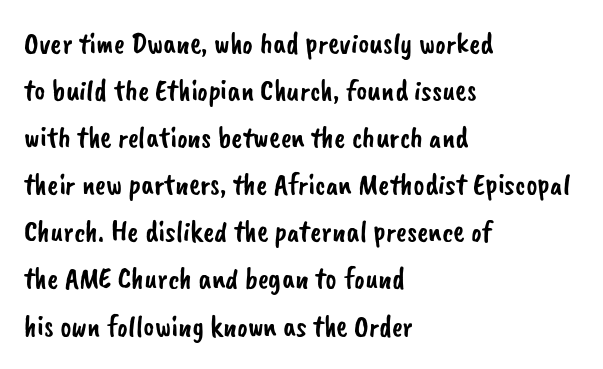
Q: Is the typeface a serif or a sans-serif typeface? A: Sans-serif.
Q: Is the text underlined? A: No.
Q: How is the paragraph aligned? A: Left-aligned.
Q: Is the spacing between letters normal or unusually wide? A: Normal.
Q: Is the spacing between lines tight, normal or loose? A: Normal.
Q: Width (condensed, normal, or wide)? A: Normal.
Q: Stroke contrast? A: Low.
Q: x-height? A: Small.
Q: Monospaced? A: No.
